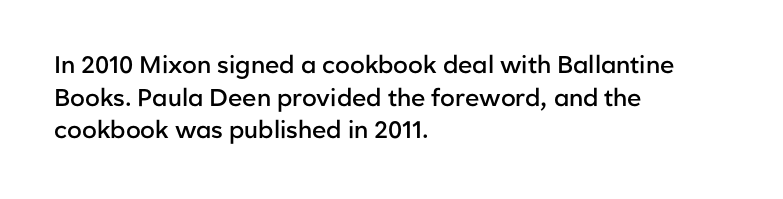
One glance says typical: line gaps are just what's usual. Tracking value appears to be zero — textbook default spacing. Tall strokes in this sample are plumb rather than angled. Firm but not heavy-handed strokes: this text is semibold.
